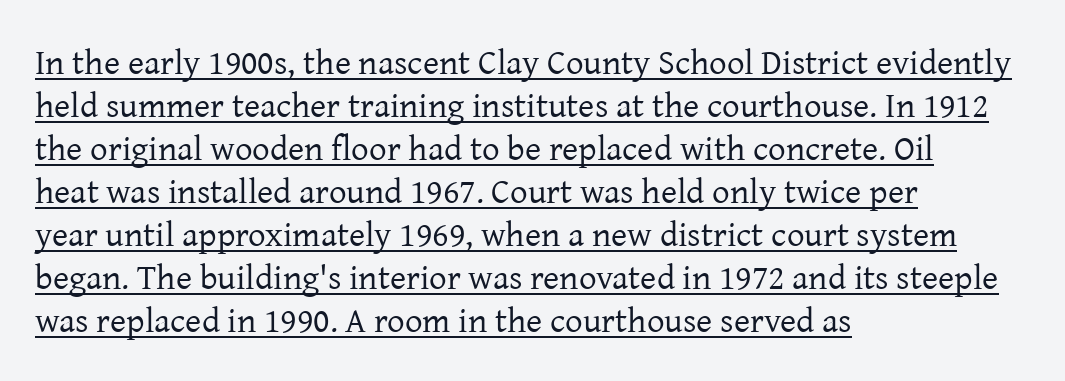
The letters advance in unequal steps, a hallmark of proportional type. A student would call this left alignment; a typographer would say flush left, rag right. The characters display serif detailing at their extremities. Somebody hit Ctrl+U on this one — the words are underlined. Characters remain perfectly vertical along every line.
